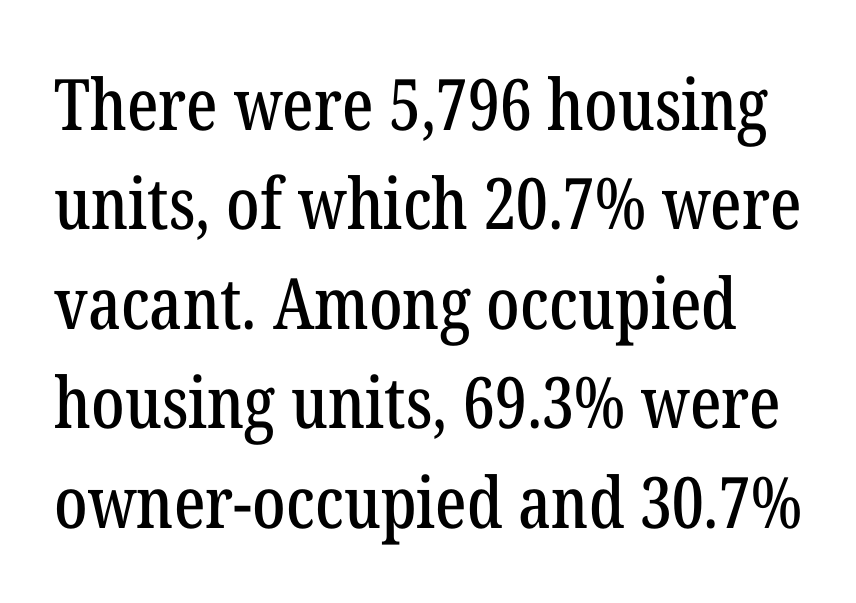
Students, note that the glyphs here touch the page at normal intervals. Plain, unruled lines of type. Proportional: the letters do not fall into vertical columns. Quick note: not italic, upright.
